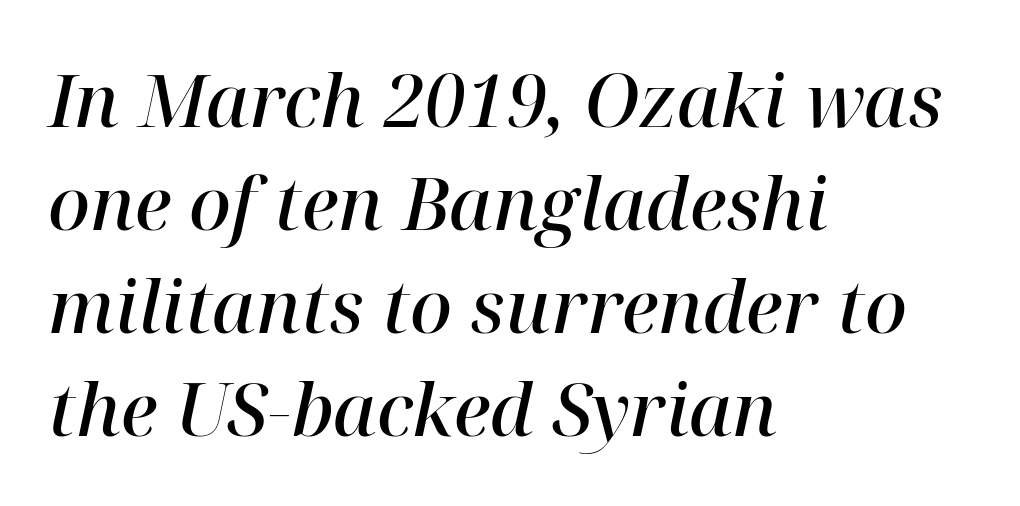
{"serif": "yes", "italic": "yes", "lean": "right", "slant_degrees": 12, "bold": "semi", "weight": "semibold", "width": "normal", "stroke_contrast": "high", "x_height": "medium", "monospaced": "no", "underline": "no", "align": "left", "line_spacing": "normal", "line_spacing_ratio": 1.41, "letter_spacing": "normal", "letter_spacing_em": 0.0, "glyph_px": 73}
